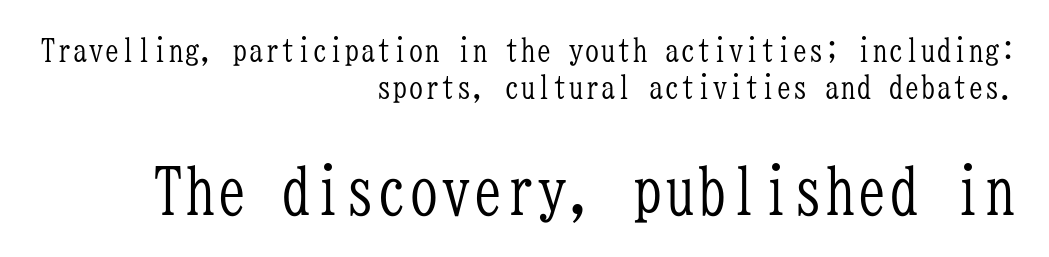
Letterform terminals end in serifs throughout the passage. The second block has been scaled up relative to the first. The horizontal fit of the characters is conventional and even. The face looks like a standard text weight, possibly lighter.
